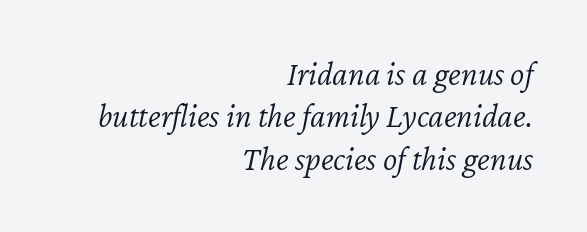
Q: Is the text bold? A: No.
Q: Is the text italic (slanted)? A: Yes, it leans right by about 12 degrees.
Q: Is the text underlined? A: No.
Q: How is the paragraph aligned? A: Right-aligned.
Q: Is the spacing between letters normal or unusually wide? A: Normal.
Q: Is the spacing between lines tight, normal or loose? A: Normal.
Q: Width (condensed, normal, or wide)? A: Normal.
Q: Stroke contrast? A: Low.
Q: x-height? A: Medium.
Q: Monospaced? A: No.
